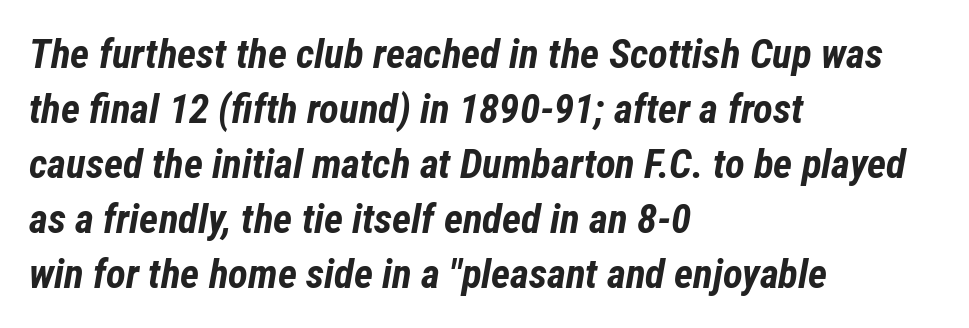
The image shows 41 px bold, condensed type, italic (leaning right); set left-aligned, normal line spacing (1.34x), normal letter spacing, not underlined; low stroke contrast and a medium x-height.
